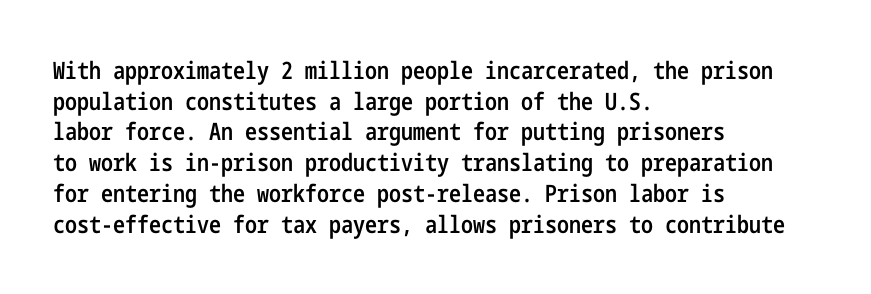
{"italic": "no", "bold": "semi", "underline": "no", "align": "left", "line_spacing": "normal", "line_spacing_ratio": 1.28, "letter_spacing": "normal", "letter_spacing_em": 0.0, "glyph_px": 24}
